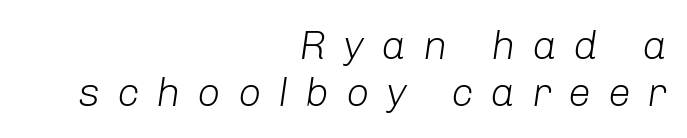
{"italic": "yes", "lean": "right", "slant_degrees": 8, "bold": "no", "weight": "light", "width": "normal", "stroke_contrast": "low", "x_height": "medium", "monospaced": "no", "underline": "no", "align": "right", "line_spacing": "tight", "line_spacing_ratio": 1.15, "letter_spacing": "wide", "letter_spacing_em": 0.41, "glyph_px": 41}
